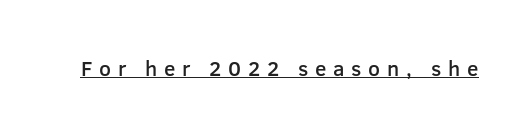
{"italic": "no", "bold": "semi", "underline": "yes", "letter_spacing": "wide", "letter_spacing_em": 0.32, "glyph_px": 21}
